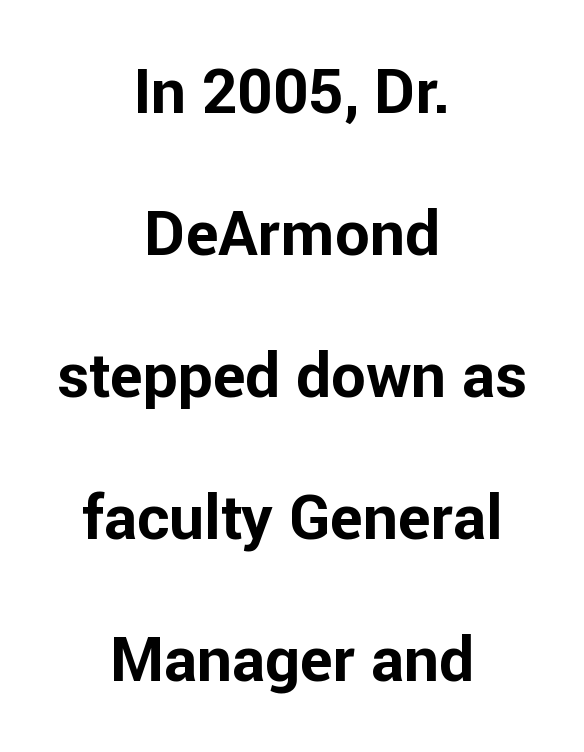
Q: Is the text bold? A: Yes.
Q: Is the text italic (slanted)? A: No, it is upright.
Q: Is the typeface a serif or a sans-serif typeface? A: Sans-serif.
Q: Is the text underlined? A: No.
Q: How is the paragraph aligned? A: Centered.
Q: Is the spacing between letters normal or unusually wide? A: Normal.
Q: Is the spacing between lines tight, normal or loose? A: Loose.
Q: Width (condensed, normal, or wide)? A: Normal.
Q: Stroke contrast? A: Low.
Q: x-height? A: Medium.
Q: Monospaced? A: No.
